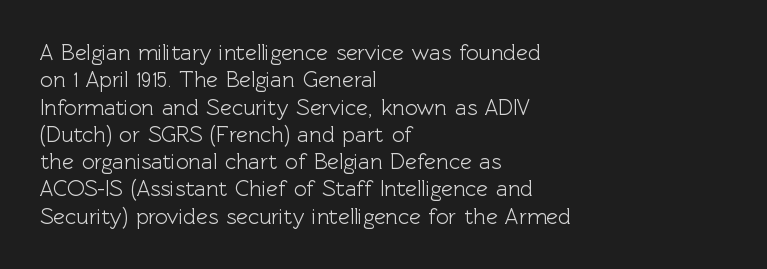
The image shows 22 px text type, upright; set left-aligned, line spacing 1.24x, normal letter spacing, not underlined.
